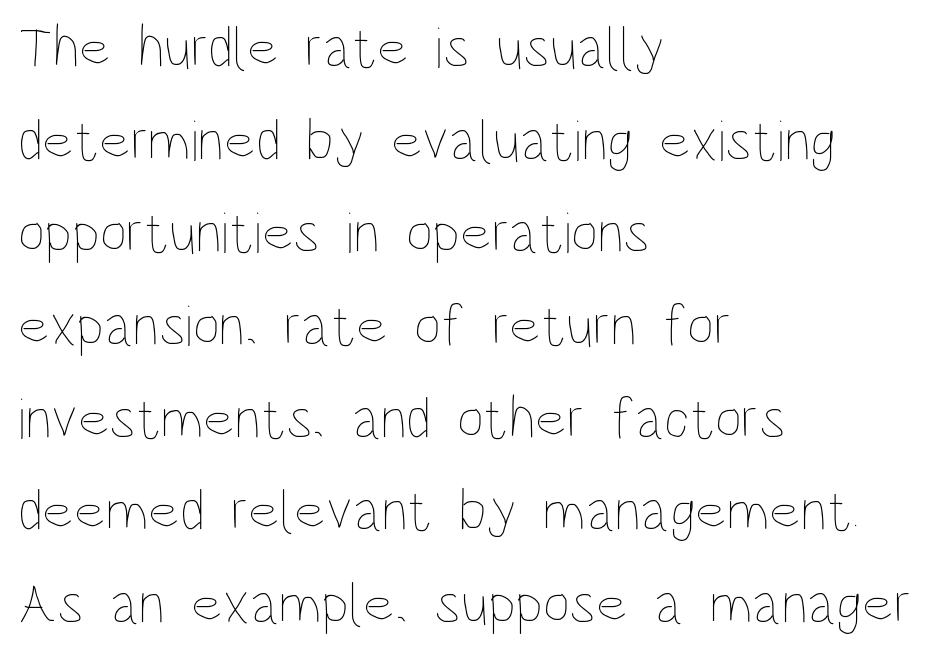
{"italic": "no", "bold": "no", "weight": "thin", "width": "condensed", "stroke_contrast": "low", "x_height": "large", "monospaced": "no", "underline": "no", "align": "left", "line_spacing": "normal", "line_spacing_ratio": 1.57, "letter_spacing": "normal", "letter_spacing_em": 0.0, "glyph_px": 59}
